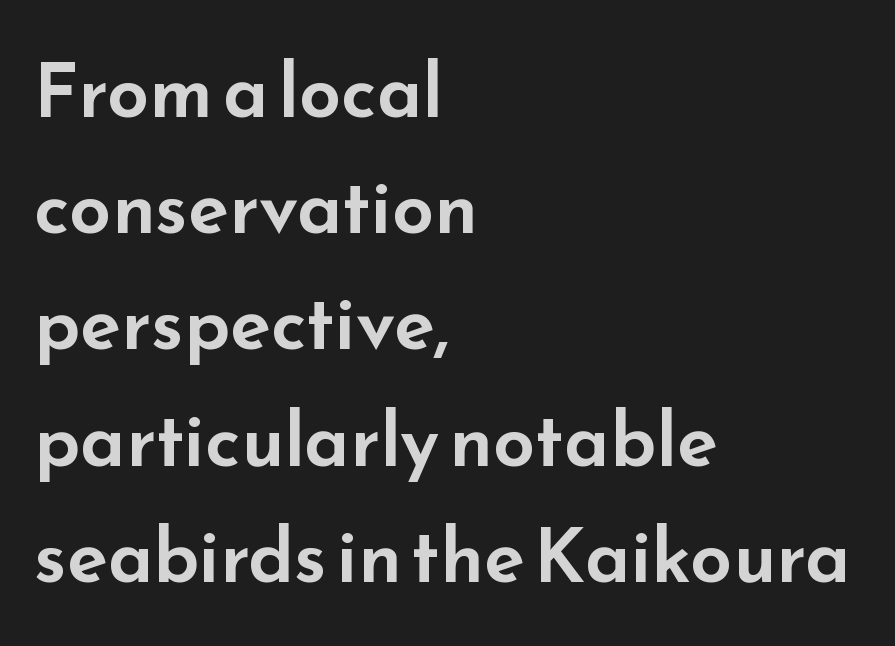
The image shows 75 px wide sans-serif type, upright; set left-aligned, normal line spacing (1.55x), normal letter spacing, not underlined; low stroke contrast and a small x-height.
